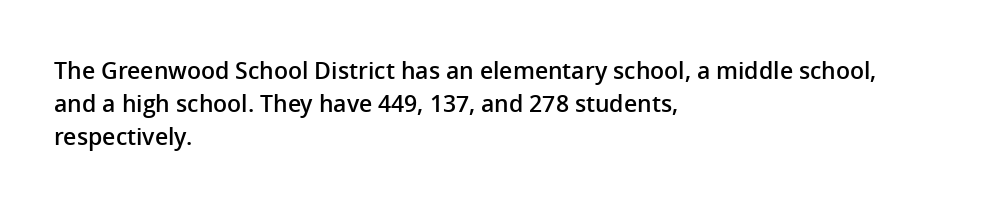
Q: Is the text bold? A: Semi-bold.
Q: Is the text italic (slanted)? A: No, it is upright.
Q: Is the text underlined? A: No.
Q: How is the paragraph aligned? A: Left-aligned.
Q: Is the spacing between letters normal or unusually wide? A: Normal.
Q: Is the spacing between lines tight, normal or loose? A: Normal.
